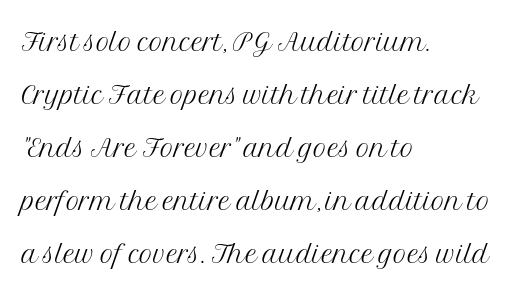
Short and long lines alike share a common starting point at left. Leading: standard. This rendering features lettering with no underline. Each letter keeps its own natural width here, so spacing adapts to shape. Letterform terminals end in serifs throughout the passage.
